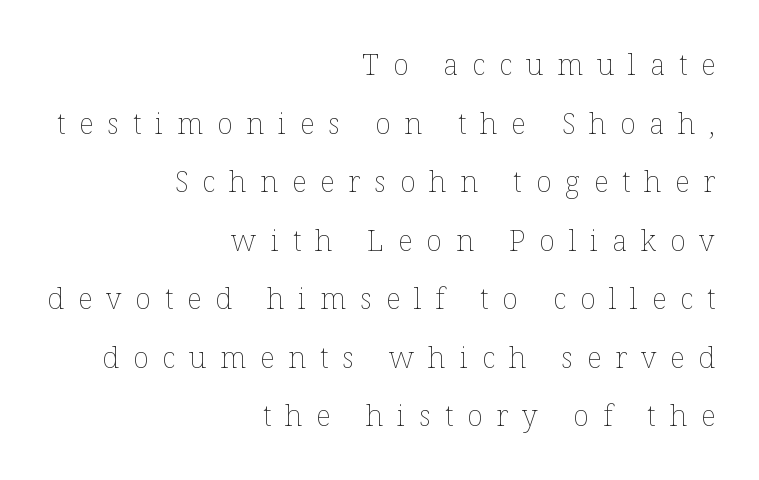
{"italic": "no", "bold": "no", "weight": "thin", "width": "normal", "stroke_contrast": "low", "x_height": "medium", "monospaced": "no", "underline": "no", "align": "right", "line_spacing": "loose", "line_spacing_ratio": 2.02, "letter_spacing": "wide", "letter_spacing_em": 0.48, "glyph_px": 29}
